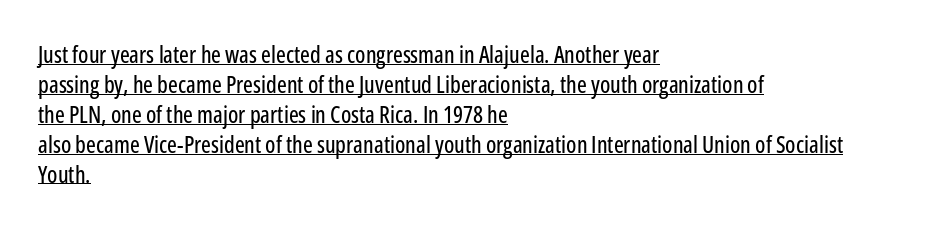
{"italic": "no", "underline": "yes", "align": "left", "line_spacing": "normal", "line_spacing_ratio": 1.3, "letter_spacing": "normal", "letter_spacing_em": 0.0, "glyph_px": 23}
